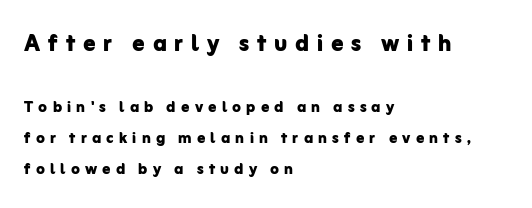
The image shows 30 px bold sans-serif type, upright; set left-aligned, normal line spacing (1.54x), unusually wide letter spacing (+0.26 em), not underlined; the first (top) block is 1.5x larger; low stroke contrast and a medium x-height.
